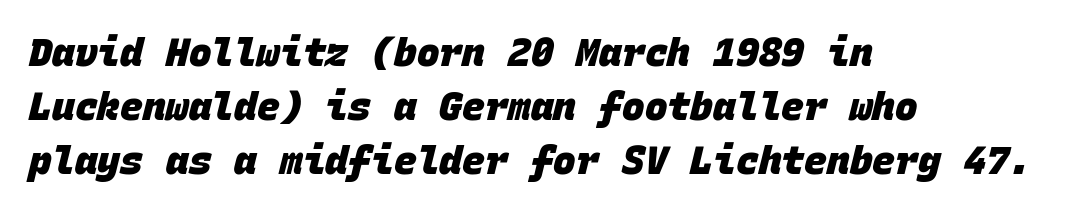
The image shows 38 px heavy sans-serif type, monospaced; set left-aligned, normal line spacing (1.42x), normal letter spacing, not underlined; low stroke contrast and a large x-height.
